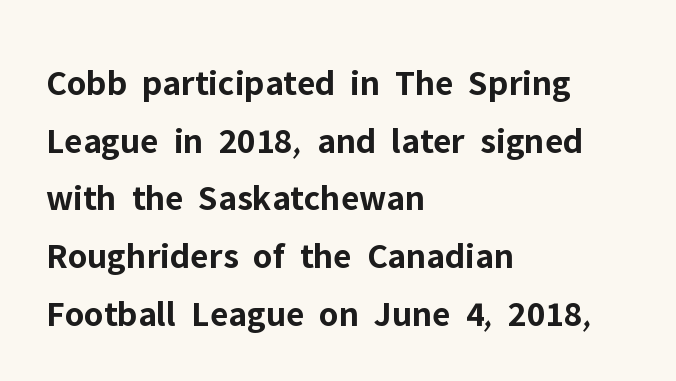
The image shows 37 px bold sans-serif type, upright; set left-aligned, normal line spacing (1.56x), normal letter spacing, not underlined; low stroke contrast and a medium x-height.
